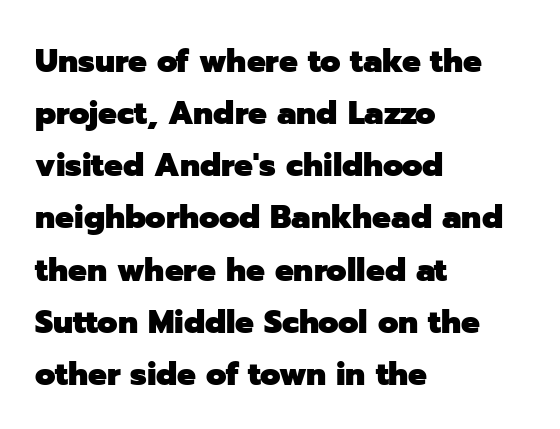
Upright lettering throughout. As a designer I'd log this as weight 700, bold. Descenders are the only things crossing below the line. What stands out about the letter spacing? Nothing — it is the standard amount. The setting favours the left margin, as ordinary paragraphs usually do. Note the varied advance widths — an 'i' is clearly narrower than an 'm'.
